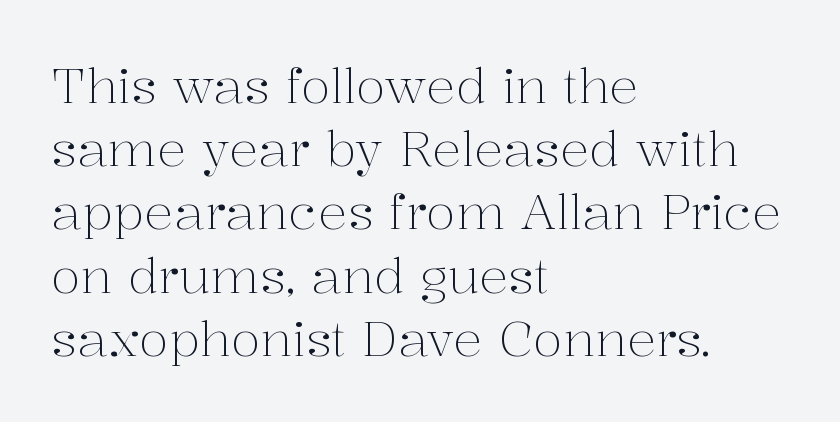
The image shows 49 px light serif type, upright; set left-aligned, normal line spacing (1.29x), normal letter spacing, not underlined; medium stroke contrast and a medium x-height.
